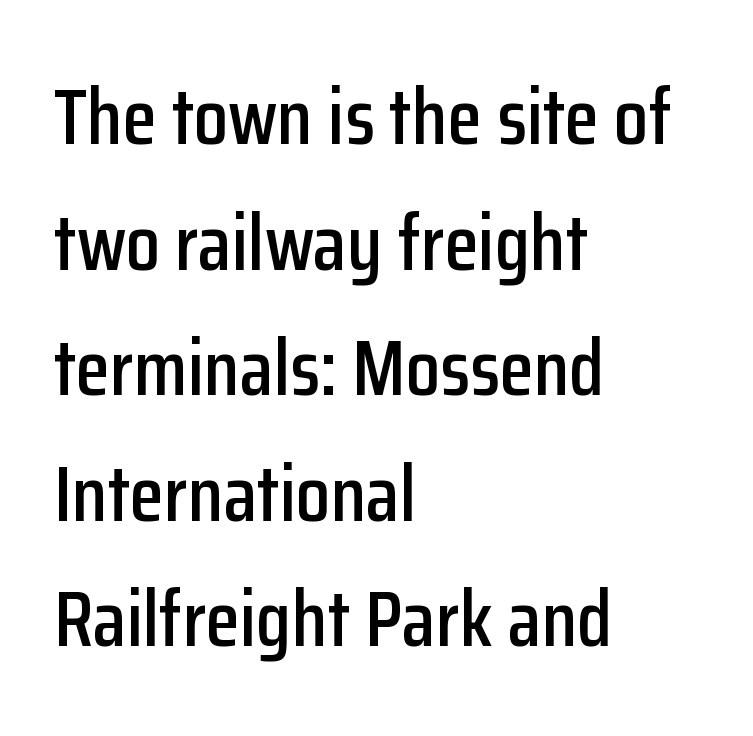
The image shows 79 px condensed sans-serif type, upright; set left-aligned, normal line spacing (1.59x), normal letter spacing, not underlined; low stroke contrast and a medium x-height.
